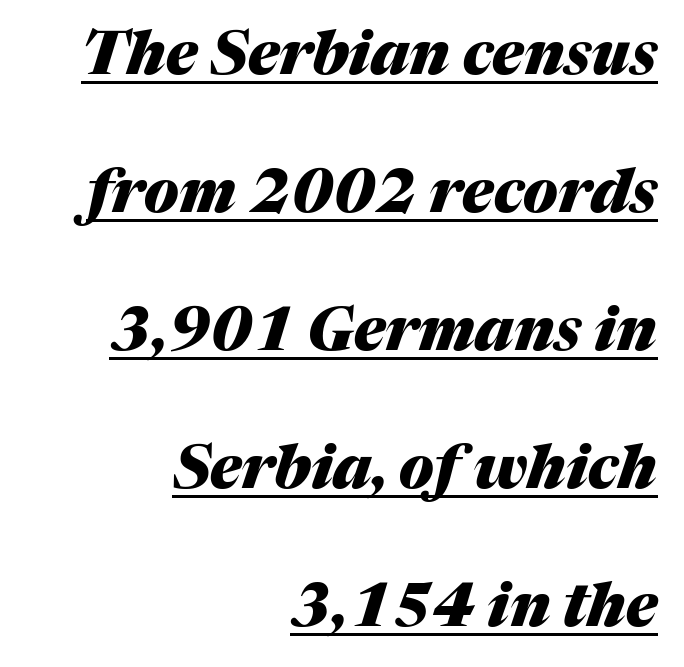
The face used here is rendered with its standard letterfit. Vertically, the passage feels expansive, rows floating well apart. The face used here appears with an underline applied. Style check: oblique. Character widths vary here, with narrow letters taking less room than wide ones.
